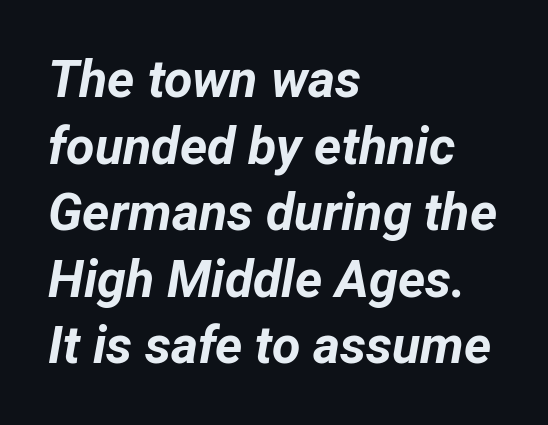
{"italic": "yes", "lean": "right", "slant_degrees": 12, "bold": "yes", "weight": "bold", "width": "normal", "stroke_contrast": "low", "x_height": "medium", "monospaced": "no", "underline": "no", "align": "left", "line_spacing": "normal", "line_spacing_ratio": 1.28, "letter_spacing": "normal", "letter_spacing_em": 0.0, "glyph_px": 52}
